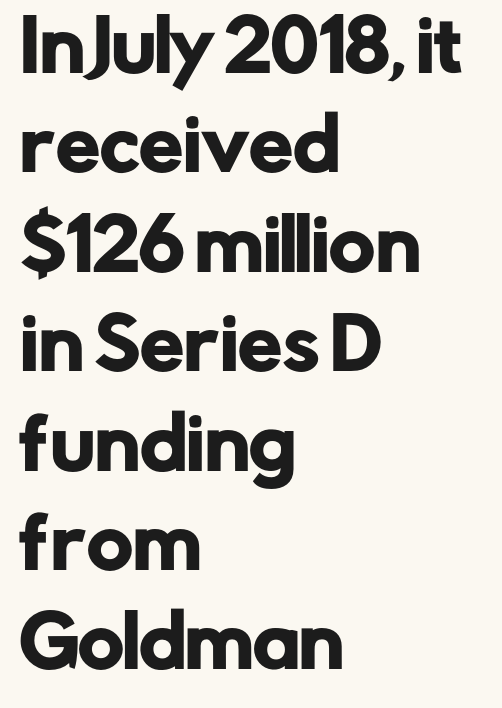
Ordinary non-slanted type is in use. One-word summary of the alignment: left. Vertically, the passage feels balanced, rows spaced as you'd expect. This sample has the flowing, uneven cadence of proportional lettering. These lines are composed in type without serifs. Clear beneath every line of the passage.
